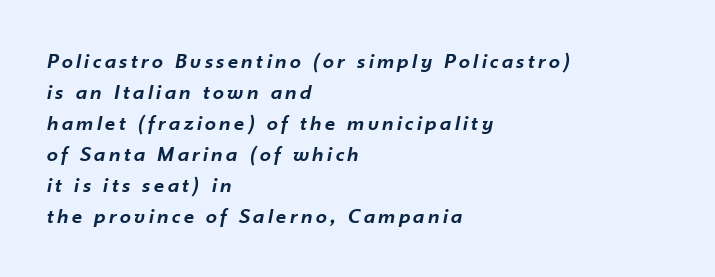
{"italic": "yes", "lean": "right", "slant_degrees": 10, "bold": "semi", "underline": "no", "align": "left", "line_spacing": "normal", "line_spacing_ratio": 1.41, "glyph_px": 22}
